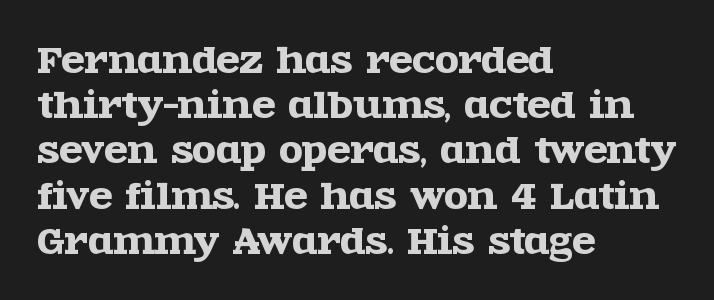
The image shows 34 px wide serif type, upright; set left-aligned, normal line spacing (1.33x), normal letter spacing, not underlined; a large x-height.
